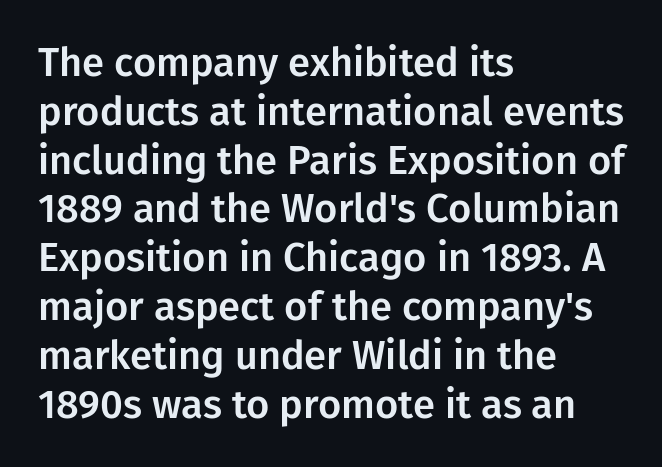
Is this a fixed-width face? No — the glyphs have proportional, varying widths. Is this a sans? Yes — the strokes have no serifs. The letters sit at their default tracking, neither squeezed nor spread. This rendering uses left alignment, leaving the right contour irregular. Do the letters lean? They stand straight. Glance below the letters and you will spot only blank space.
